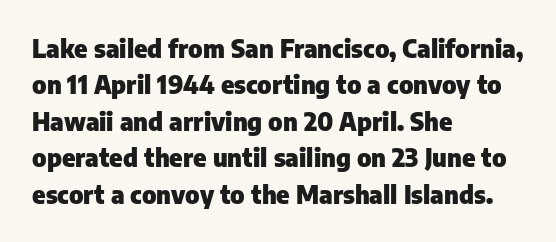
{"italic": "no", "bold": "yes", "underline": "no", "align": "left", "line_spacing": "normal", "line_spacing_ratio": 1.46, "letter_spacing": "normal", "letter_spacing_em": 0.0, "glyph_px": 25}
